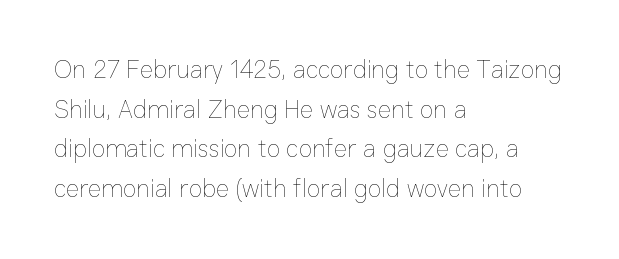
{"italic": "no", "bold": "no", "underline": "no", "align": "left", "line_spacing": "normal", "line_spacing_ratio": 1.59, "letter_spacing": "normal", "letter_spacing_em": 0.0, "glyph_px": 25}
